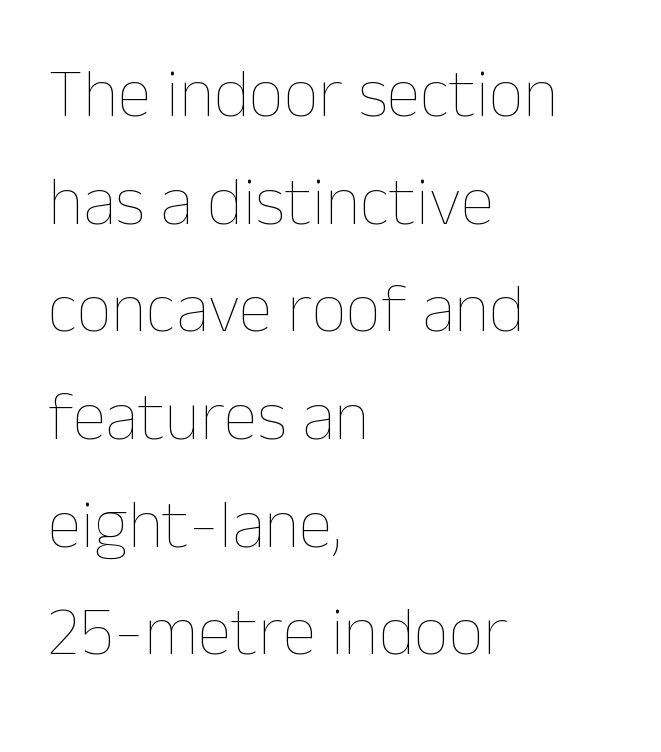
The image shows 69 px thin type, upright; set left-aligned, normal line spacing (1.56x), normal letter spacing, not underlined; low stroke contrast and a medium x-height.
